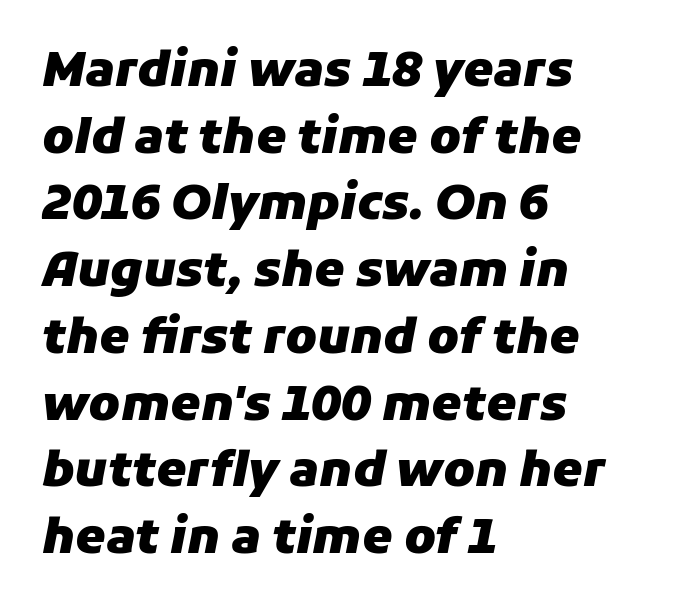
The image shows 48 px heavy type, italic (leaning right); set left-aligned, normal line spacing (1.39x), normal letter spacing, not underlined; low stroke contrast and a medium x-height.
